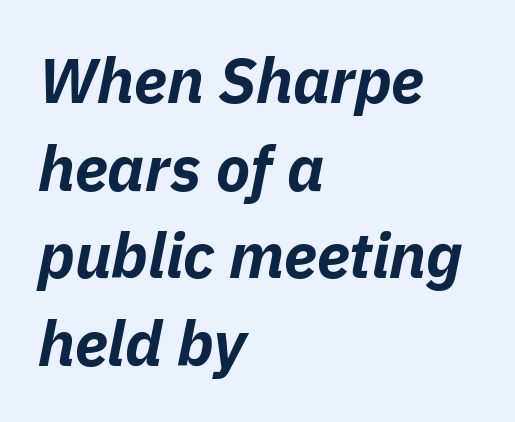
The image shows 63 px bold type, italic (leaning right); set left-aligned, normal line spacing (1.39x), normal letter spacing, not underlined; low stroke contrast and a medium x-height.
